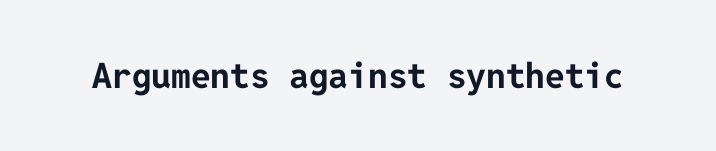
Q: Is the text bold? A: Yes.
Q: Is the text italic (slanted)? A: No, it is upright.
Q: Is the typeface a serif or a sans-serif typeface? A: Sans-serif.
Q: Is the text underlined? A: No.
Q: Is the spacing between letters normal or unusually wide? A: Normal.
Q: Width (condensed, normal, or wide)? A: Normal.
Q: Stroke contrast? A: Low.
Q: x-height? A: Medium.
